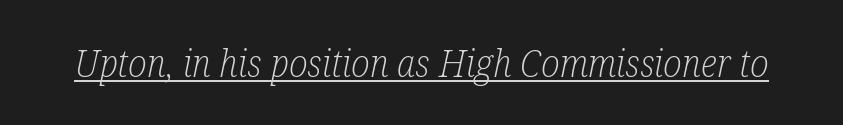
The image shows 38 px light, condensed serif type, italic (leaning right); set normal letter spacing, underlined; low stroke contrast and a medium x-height.
